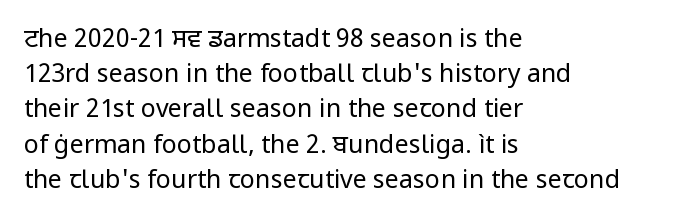
The image shows 25 px text type, upright; set left-aligned, normal line spacing (1.41x), normal letter spacing, not underlined.
